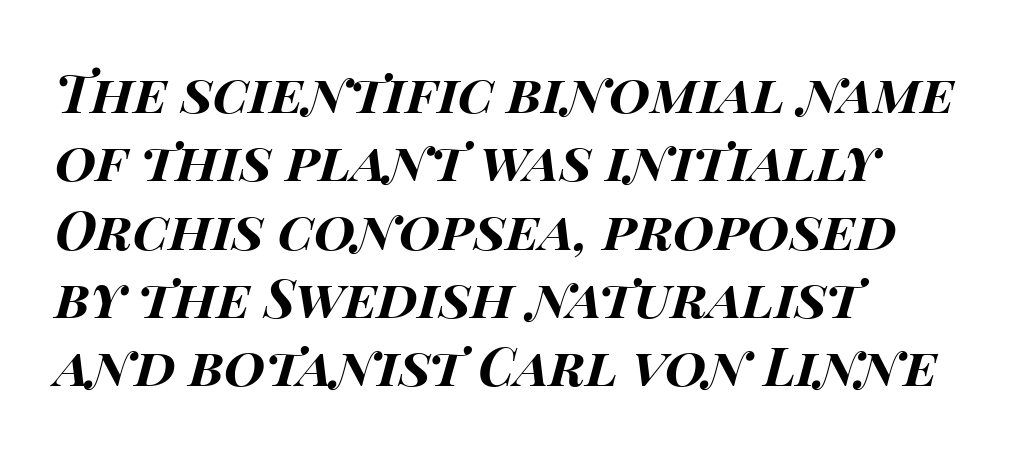
Q: Is the text bold? A: Yes.
Q: Is the text italic (slanted)? A: Yes, it leans right by about 15 degrees.
Q: Is the text underlined? A: No.
Q: How is the paragraph aligned? A: Left-aligned.
Q: Is the spacing between letters normal or unusually wide? A: Normal.
Q: Is the spacing between lines tight, normal or loose? A: Normal.
Q: Width (condensed, normal, or wide)? A: Wide.
Q: Stroke contrast? A: High.
Q: x-height? A: Large.
Q: Monospaced? A: No.
